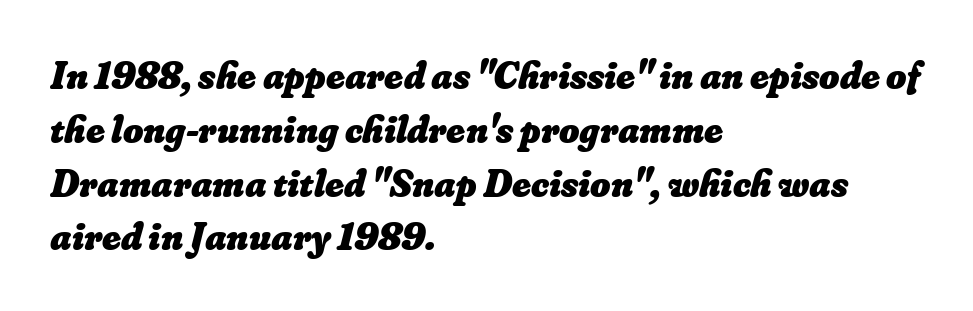
The image shows 39 px heavy type; set left-aligned, normal line spacing (1.38x), normal letter spacing, not underlined; low stroke contrast and a small x-height.
